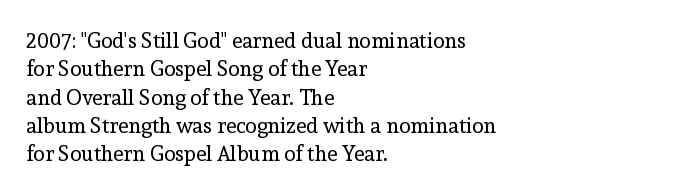
{"italic": "no", "bold": "no", "underline": "no", "align": "left", "line_spacing": "normal", "line_spacing_ratio": 1.35, "letter_spacing": "normal", "letter_spacing_em": 0.0, "glyph_px": 21}
